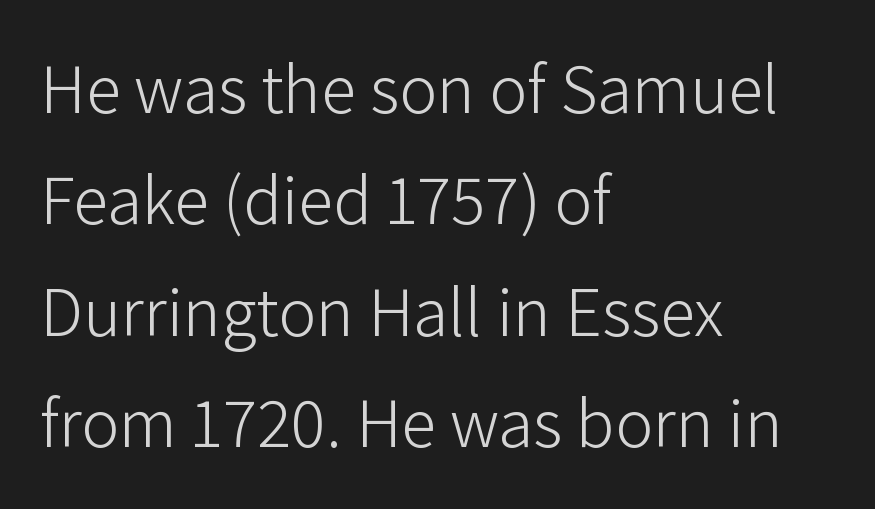
Q: Is the text bold? A: No.
Q: Is the text italic (slanted)? A: No, it is upright.
Q: Is the typeface a serif or a sans-serif typeface? A: Sans-serif.
Q: Is the text underlined? A: No.
Q: How is the paragraph aligned? A: Left-aligned.
Q: Is the spacing between letters normal or unusually wide? A: Normal.
Q: Is the spacing between lines tight, normal or loose? A: Normal.
Q: Width (condensed, normal, or wide)? A: Normal.
Q: Stroke contrast? A: Low.
Q: x-height? A: Medium.
Q: Monospaced? A: No.
